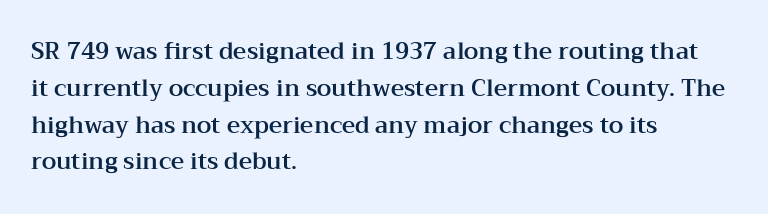
{"italic": "no", "underline": "no", "align": "left", "line_spacing": "normal", "line_spacing_ratio": 1.6, "letter_spacing": "normal", "letter_spacing_em": 0.0, "glyph_px": 23}
